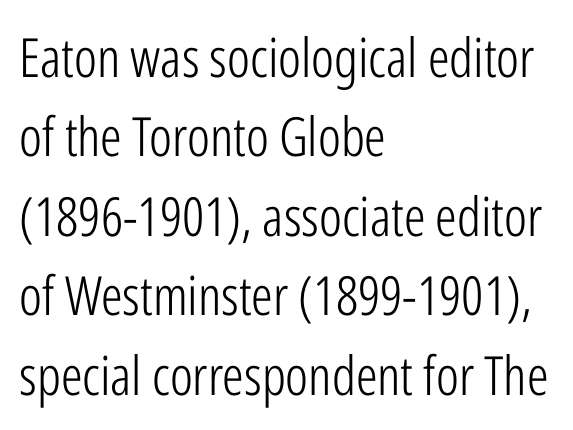
The rag falls on the right side of this text block. Does the lettering tilt? It doesn't — this is upright. The typesetting does not lean heavy: it is not bold. Serifs: no, the terminals of the letterforms are clean. The type is set solid horizontally, with unmodified tracking.
